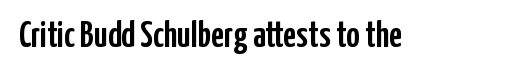
Q: Is the text italic (slanted)? A: No, it is upright.
Q: Is the typeface a serif or a sans-serif typeface? A: Sans-serif.
Q: Is the text underlined? A: No.
Q: Is the spacing between letters normal or unusually wide? A: Normal.
Q: Width (condensed, normal, or wide)? A: Condensed.
Q: Stroke contrast? A: Low.
Q: x-height? A: Medium.
Q: Monospaced? A: No.
